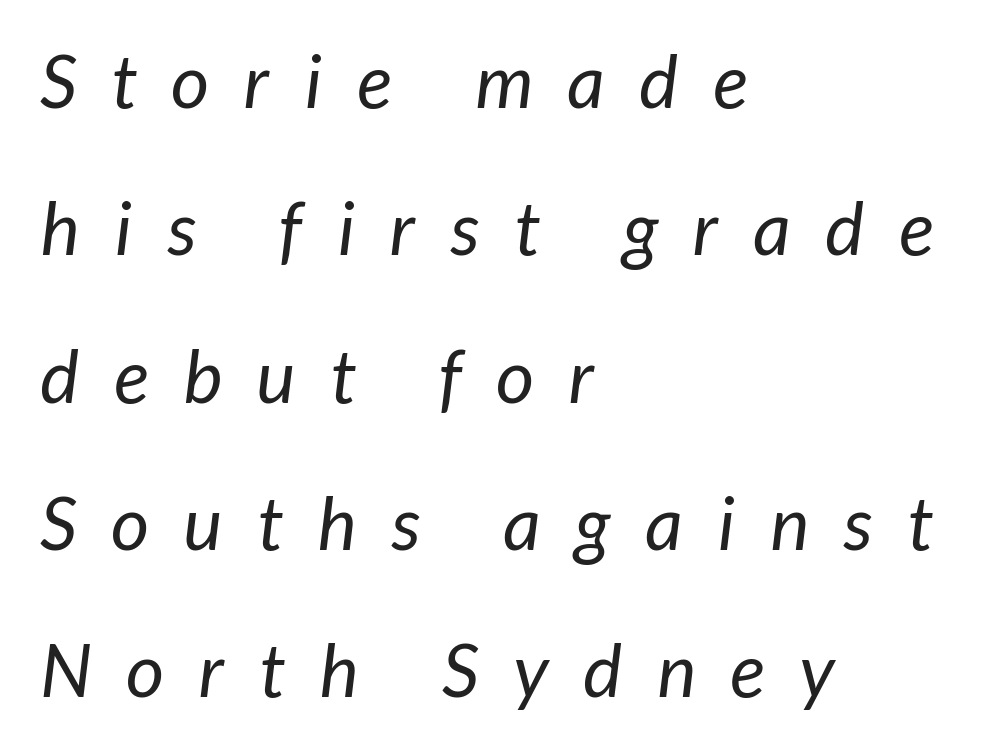
The image shows 74 px regular-weight sans-serif type; set left-aligned, loose line spacing (1.99x), unusually wide letter spacing (+0.47 em), not underlined; low stroke contrast and a medium x-height.
